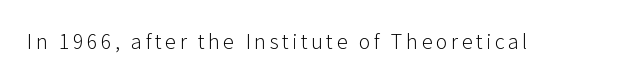
Q: Is the text bold? A: No.
Q: Is the text italic (slanted)? A: No, it is upright.
Q: Is the text underlined? A: No.
